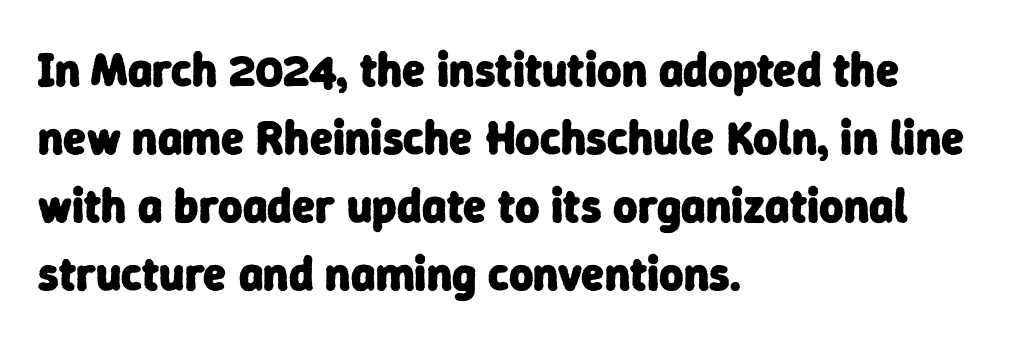
The image shows 47 px heavy sans-serif type; set left-aligned, normal line spacing (1.45x), normal letter spacing, not underlined; low stroke contrast and a medium x-height.
